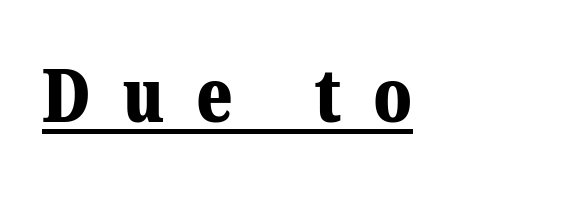
Q: Is the text bold? A: Yes.
Q: Is the typeface a serif or a sans-serif typeface? A: Serif.
Q: Is the text underlined? A: Yes.
Q: Is the spacing between letters normal or unusually wide? A: Unusually wide.
Q: Width (condensed, normal, or wide)? A: Normal.
Q: Stroke contrast? A: Medium.
Q: x-height? A: Medium.
Q: Monospaced? A: No.
